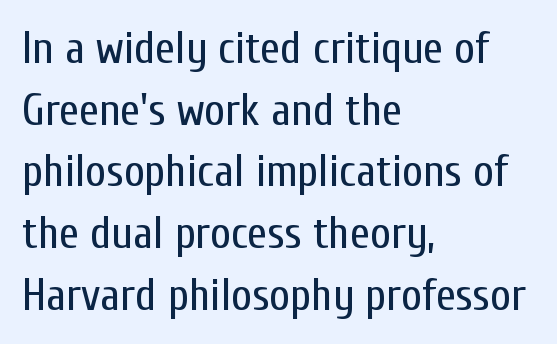
Q: Is the text bold? A: No.
Q: Is the text italic (slanted)? A: No, it is upright.
Q: Is the typeface a serif or a sans-serif typeface? A: Sans-serif.
Q: Is the text underlined? A: No.
Q: How is the paragraph aligned? A: Left-aligned.
Q: Is the spacing between letters normal or unusually wide? A: Normal.
Q: Is the spacing between lines tight, normal or loose? A: Normal.
Q: Width (condensed, normal, or wide)? A: Condensed.
Q: Stroke contrast? A: Low.
Q: x-height? A: Medium.
Q: Monospaced? A: No.
